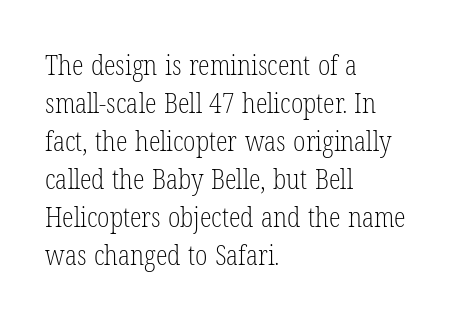
The designer left line spacing at the default. A classic flush-left, rag-right setting is used for this passage. The font sits on the lighter half of the weight spectrum, regular included. The letters stand straight up with perfectly vertical stems. No word sits above an underline.
